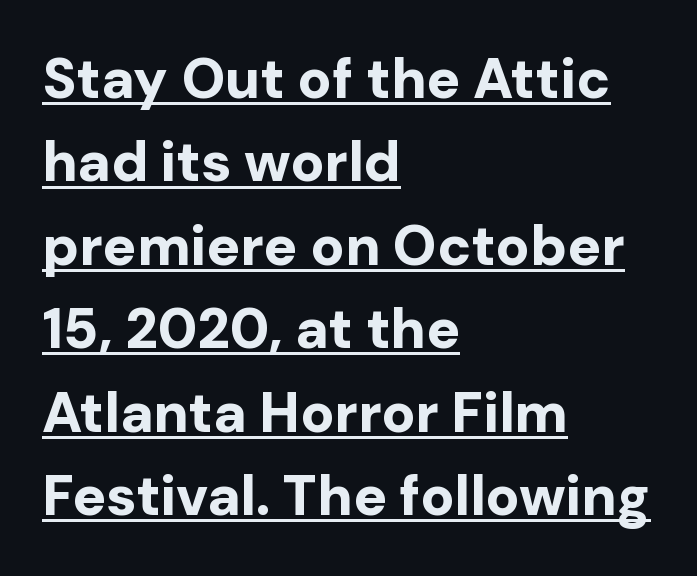
Q: Is the text bold? A: Yes.
Q: Is the text italic (slanted)? A: No, it is upright.
Q: Is the typeface a serif or a sans-serif typeface? A: Sans-serif.
Q: Is the text underlined? A: Yes.
Q: How is the paragraph aligned? A: Left-aligned.
Q: Is the spacing between letters normal or unusually wide? A: Normal.
Q: Is the spacing between lines tight, normal or loose? A: Normal.
Q: Width (condensed, normal, or wide)? A: Normal.
Q: Stroke contrast? A: Low.
Q: x-height? A: Medium.
Q: Monospaced? A: No.
